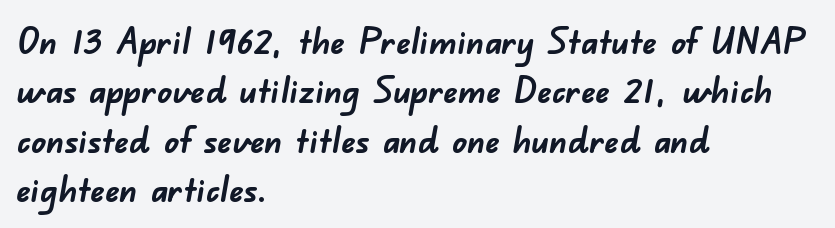
{"serif": "no", "bold": "yes", "weight": "semibold", "width": "normal", "stroke_contrast": "low", "x_height": "small", "monospaced": "no", "underline": "no", "align": "left", "line_spacing": "normal", "line_spacing_ratio": 1.37, "letter_spacing": "normal", "letter_spacing_em": 0.0, "glyph_px": 36}
